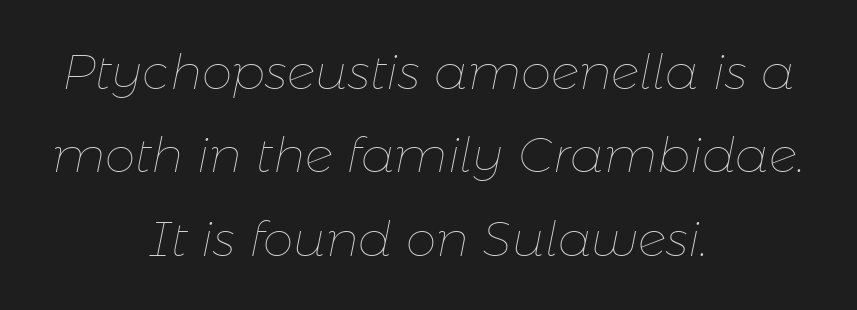
Q: Is the text bold? A: No.
Q: Is the text italic (slanted)? A: Yes, it leans right by about 11 degrees.
Q: Is the text underlined? A: No.
Q: How is the paragraph aligned? A: Centered.
Q: Is the spacing between letters normal or unusually wide? A: Normal.
Q: Is the spacing between lines tight, normal or loose? A: Normal.
Q: Width (condensed, normal, or wide)? A: Normal.
Q: Stroke contrast? A: Low.
Q: x-height? A: Medium.
Q: Monospaced? A: No.
